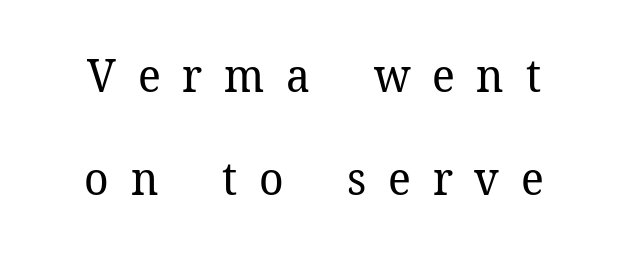
The image shows 46 px regular-weight serif type, upright; set loose line spacing (2.25x), unusually wide letter spacing (+0.47 em), not underlined; low stroke contrast and a medium x-height.
